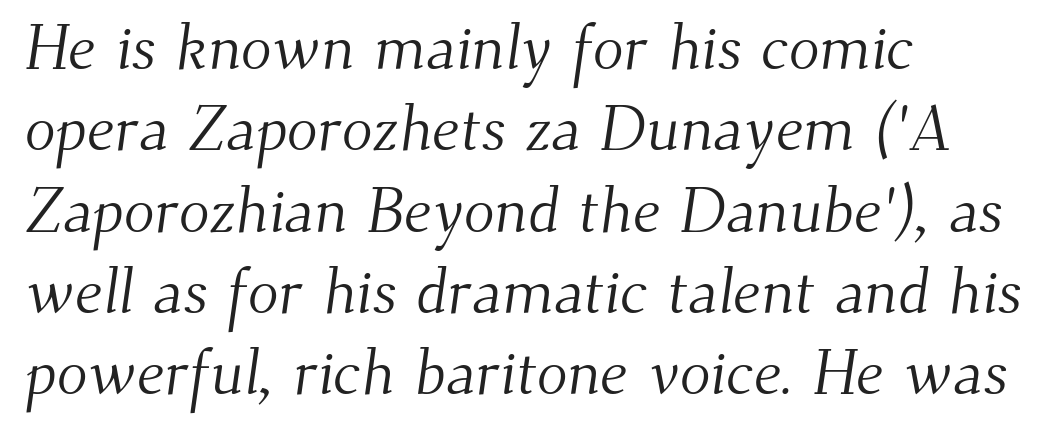
The image shows 64 px light serif type; set left-aligned, normal line spacing (1.27x), normal letter spacing, not underlined; medium stroke contrast and a small x-height.
